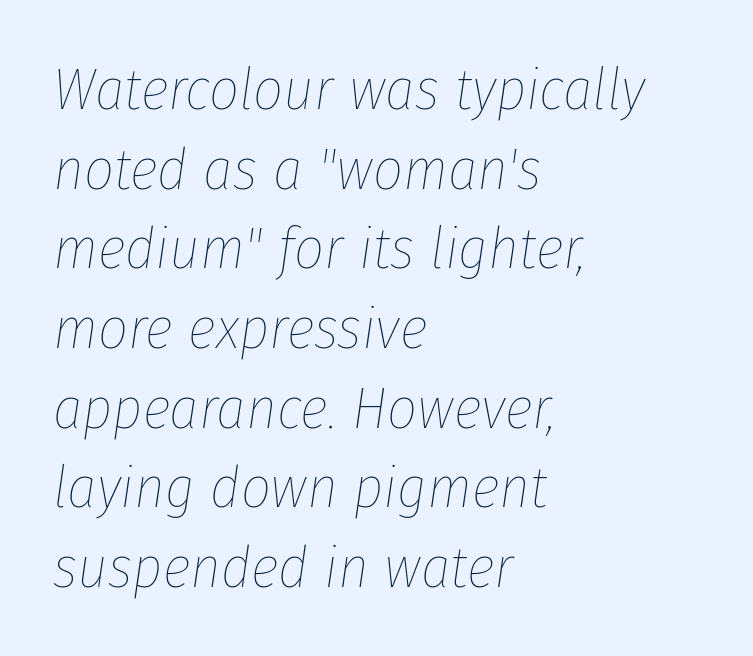
{"italic": "yes", "lean": "right", "slant_degrees": 8, "bold": "no", "weight": "thin", "width": "condensed", "stroke_contrast": "low", "x_height": "medium", "monospaced": "no", "underline": "no", "align": "left", "line_spacing": "normal", "line_spacing_ratio": 1.35, "letter_spacing": "normal", "letter_spacing_em": 0.0, "glyph_px": 59}
